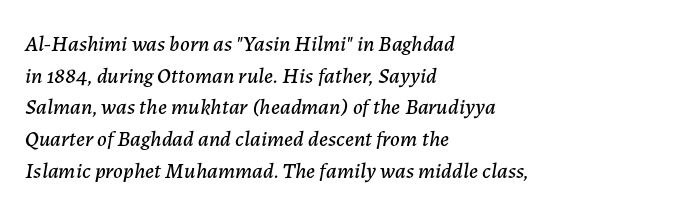
The image shows 22 px text type, italic (leaning right); set left-aligned, normal line spacing (1.44x), normal letter spacing, not underlined.
